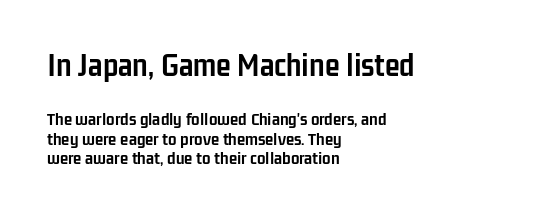
The image shows 34 px semibold, condensed sans-serif type, upright; set left-aligned, tight line spacing (1.03x), normal letter spacing, not underlined; the first (top) block is 1.79x larger; low stroke contrast and a medium x-height.
